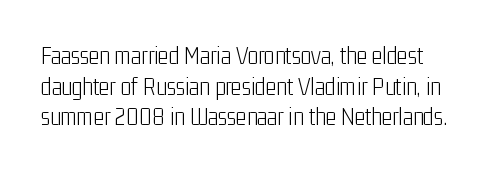
Characters follow at the spacing the type designer built in. Descenders hang freely into open space. This reads as an unemphasized weight, regular at the heaviest. You can tell it's not italic because the verticals are truly vertical.
